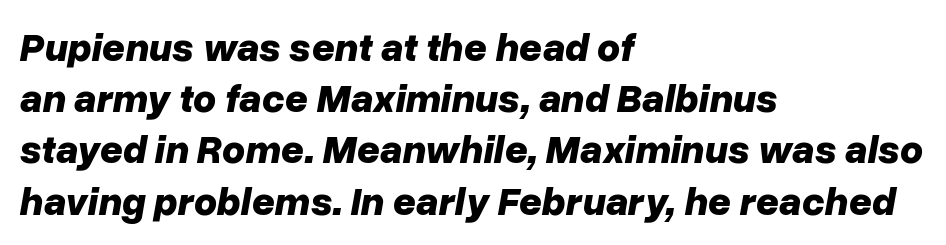
{"italic": "yes", "lean": "right", "slant_degrees": 10, "bold": "yes", "weight": "bold", "width": "normal", "stroke_contrast": "low", "x_height": "medium", "monospaced": "no", "underline": "no", "align": "left", "line_spacing": "normal", "line_spacing_ratio": 1.28, "letter_spacing": "normal", "letter_spacing_em": 0.0, "glyph_px": 40}
